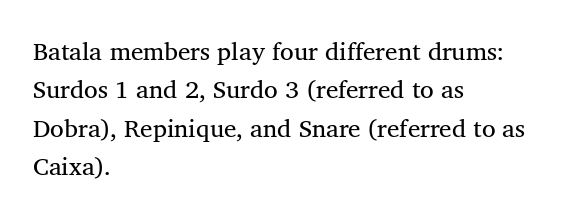
Q: Is the text bold? A: No.
Q: Is the text underlined? A: No.
Q: How is the paragraph aligned? A: Left-aligned.
Q: Is the spacing between letters normal or unusually wide? A: Normal.
Q: Is the spacing between lines tight, normal or loose? A: Normal.
